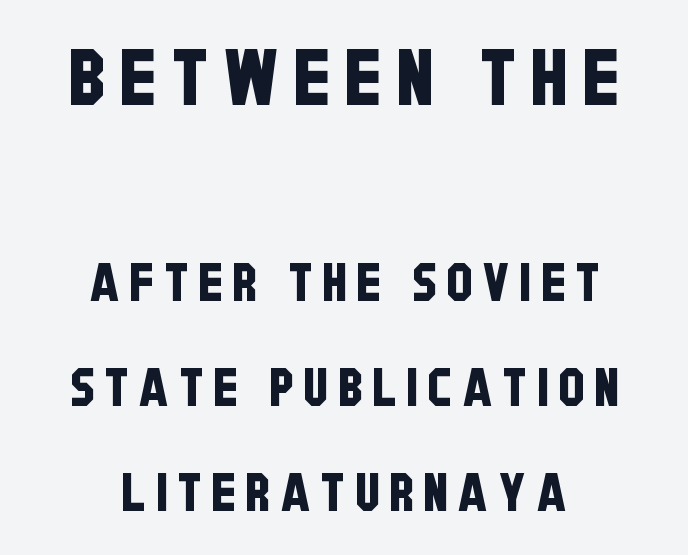
Looks like regular typesetting: each glyph gets only the width it needs. The font family rendered here belongs to the sans-serif group. Each new line begins a long way beneath the previous one. Which chunk is bigger? The first one — the top block dwarfs the bottom. These lines stack symmetrically, like a column narrowing and widening about its center.
